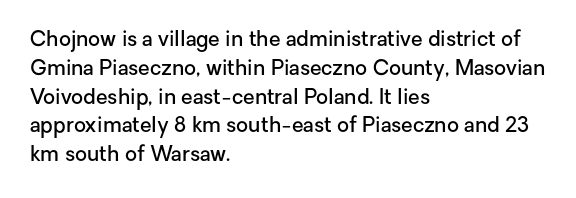
Underlining? Definitely not there. Posture: vertical. The space between consecutive lines is moderate. The paragraph has a hard left edge and a soft right edge. The line texture is even and compact thanks to regular tracking.
